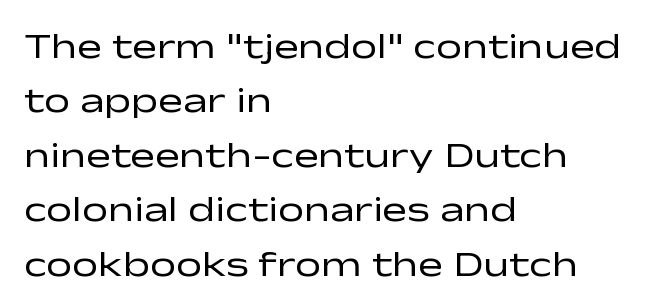
Q: Is the text bold? A: No.
Q: Is the text italic (slanted)? A: No, it is upright.
Q: Is the typeface a serif or a sans-serif typeface? A: Sans-serif.
Q: Is the text underlined? A: No.
Q: How is the paragraph aligned? A: Left-aligned.
Q: Is the spacing between letters normal or unusually wide? A: Normal.
Q: Is the spacing between lines tight, normal or loose? A: Normal.
Q: Width (condensed, normal, or wide)? A: Wide.
Q: Stroke contrast? A: Low.
Q: x-height? A: Medium.
Q: Monospaced? A: No.
